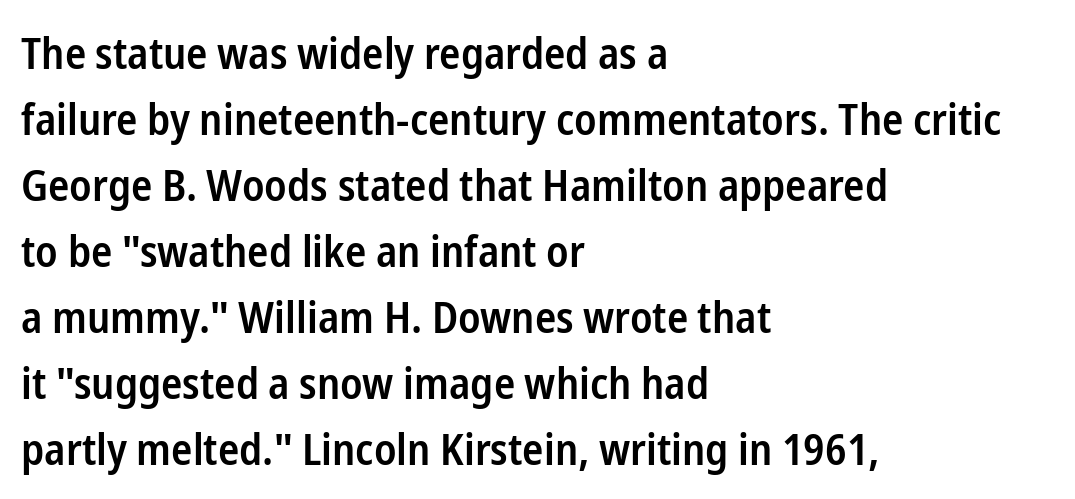
Note the varied advance widths — an 'i' is clearly narrower than an 'm'. Typographic density is moderately raised because the face is semibold. The space beneath each line is pristine and unruled. This sample uses plain, unmodified letter spacing. Compared with a centered layout, this one pins lines to the left instead.
